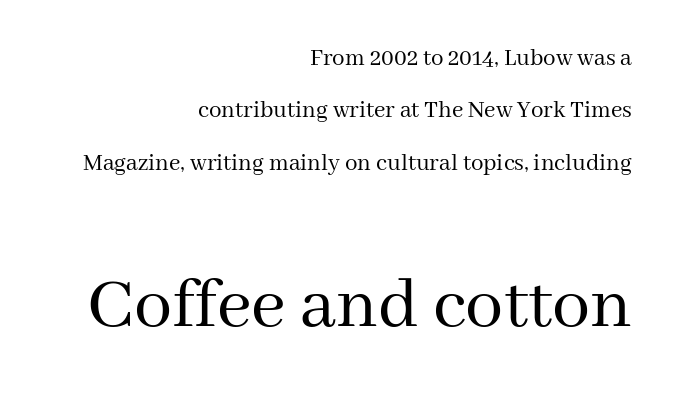
{"serif": "yes", "italic": "no", "bold": "no", "weight": "regular", "width": "normal", "stroke_contrast": "medium", "x_height": "medium", "monospaced": "no", "underline": "no", "align": "right", "line_spacing": "loose", "line_spacing_ratio": 2.1, "letter_spacing": "normal", "letter_spacing_em": 0.0, "larger_block": "second", "size_ratio": 3.04, "glyph_px": 76}
